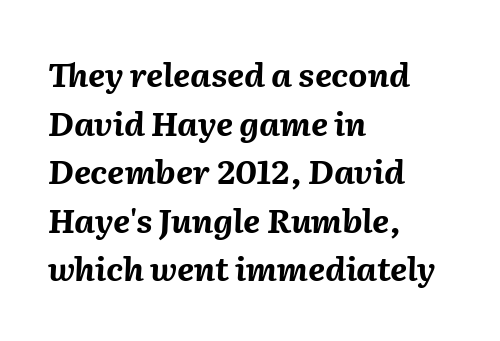
Proportional: the letters do not fall into vertical columns. This sample uses an oblique cut, with every glyph tilted off the vertical. Glyph-to-glyph distance matches everyday printed text. Line starts are locked; line ends wander. Bold? Absolutely — the strokes are thick and heavy. The block of text has a typical density, with ordinary space between rows.
